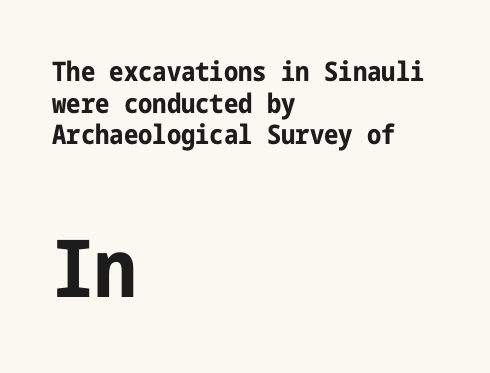
Words appear dense and cohesive because spacing is normal. Characters remain perfectly vertical along every line. Pretty heavy lettering here — definitely bold. These two chunks differ in scale, with the bottom chunk taking the larger measure.
